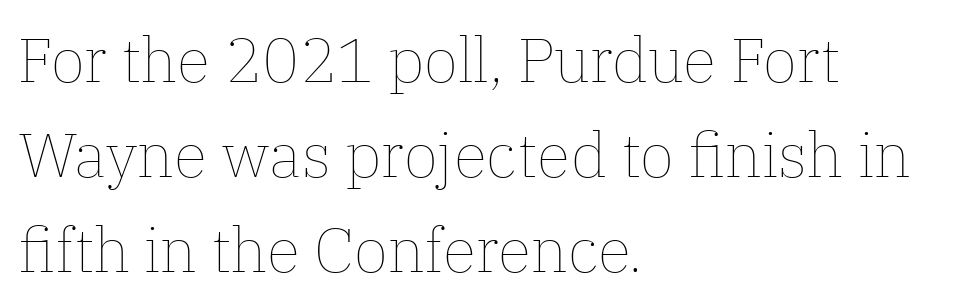
Q: Is the text bold? A: No.
Q: Is the text italic (slanted)? A: No, it is upright.
Q: Is the text underlined? A: No.
Q: How is the paragraph aligned? A: Left-aligned.
Q: Is the spacing between letters normal or unusually wide? A: Normal.
Q: Is the spacing between lines tight, normal or loose? A: Normal.
Q: Width (condensed, normal, or wide)? A: Normal.
Q: Stroke contrast? A: Low.
Q: x-height? A: Medium.
Q: Monospaced? A: No.
